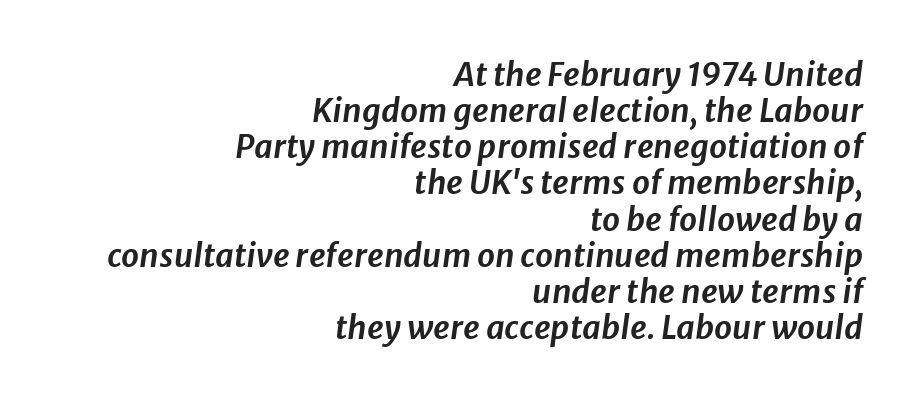
Each line ends at the same right margin while the left side varies. This rendering features lettering with no underline. A typesetter would call this proportional, since set widths differ per character. The line texture is even and compact thanks to regular tracking. Interline gaps are noticeably narrow in this sample.
